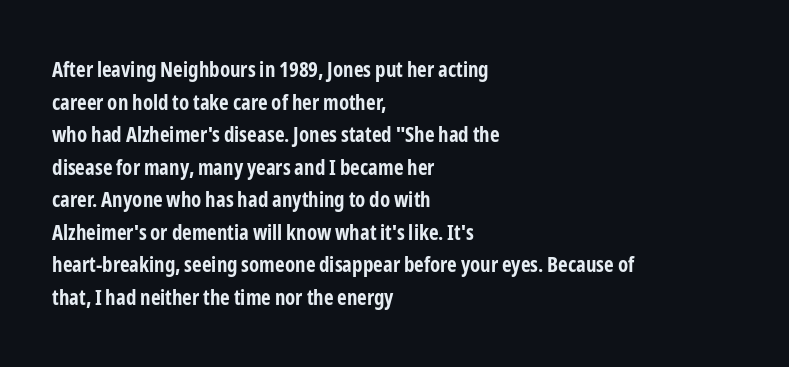
The image shows 21 px bold type, upright; set left-aligned, normal line spacing (1.55x), normal letter spacing, not underlined.
